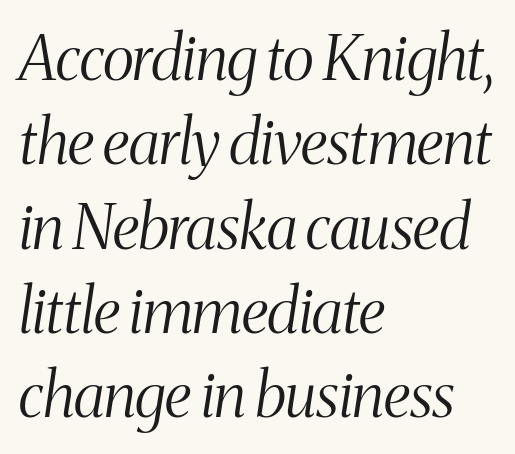
Q: Is the text bold? A: No.
Q: Is the text italic (slanted)? A: Yes, it leans right by about 8 degrees.
Q: Is the typeface a serif or a sans-serif typeface? A: Serif.
Q: Is the text underlined? A: No.
Q: How is the paragraph aligned? A: Left-aligned.
Q: Is the spacing between letters normal or unusually wide? A: Normal.
Q: Is the spacing between lines tight, normal or loose? A: Normal.
Q: Width (condensed, normal, or wide)? A: Condensed.
Q: Stroke contrast? A: Medium.
Q: x-height? A: Medium.
Q: Monospaced? A: No.
